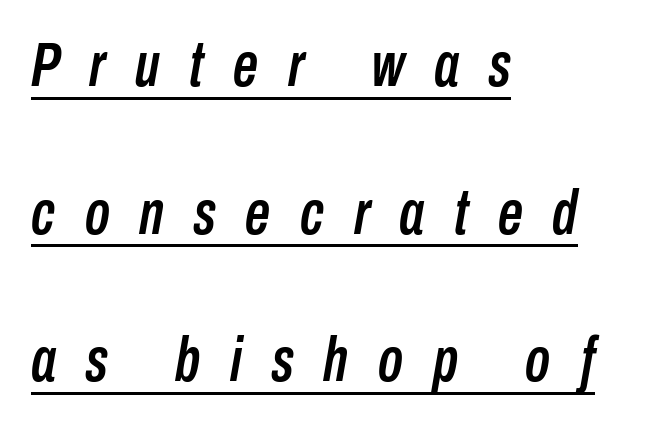
The image shows 62 px condensed type, italic (leaning right); set left-aligned, loose line spacing (2.38x), unusually wide letter spacing (+0.48 em), underlined; low stroke contrast and a medium x-height.
